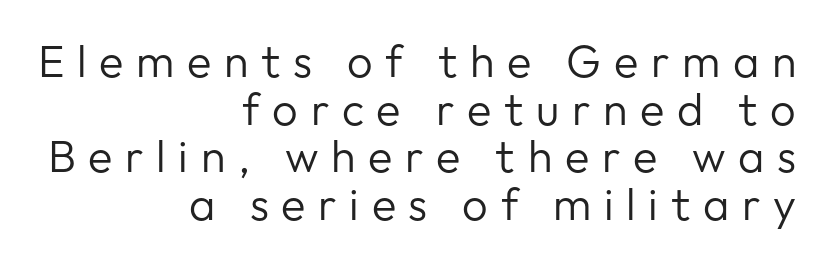
The image shows 45 px regular-weight sans-serif type, upright; set right-aligned, tight line spacing (1.06x), unusually wide letter spacing (+0.28 em), not underlined; low stroke contrast and a medium x-height.
